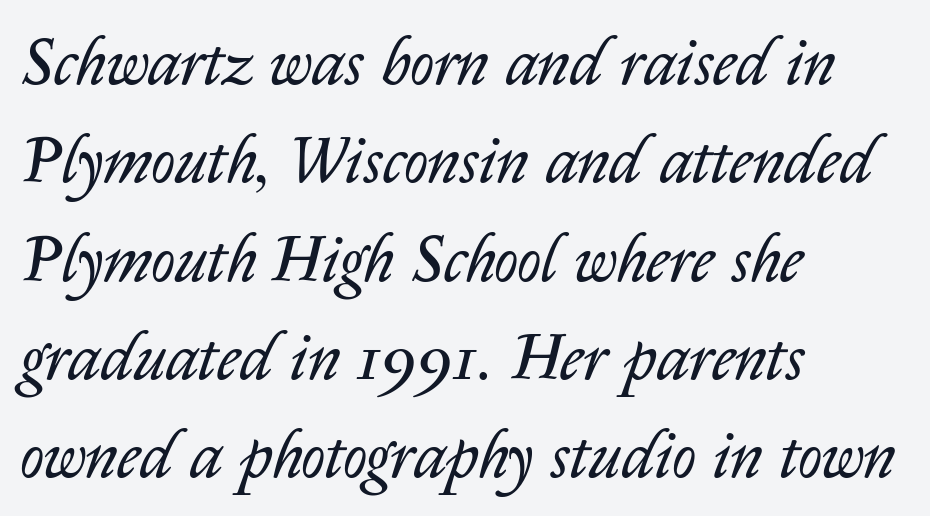
The image shows 66 px regular-weight type, italic (leaning right); set left-aligned, normal line spacing (1.49x), normal letter spacing, not underlined; low stroke contrast and a medium x-height.
